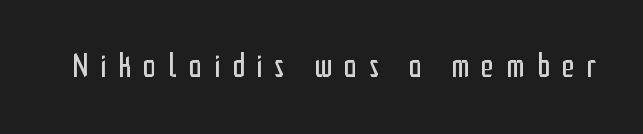
Are there feet on the stems? There aren't — it's a sans. Designer's note — italics off, roman on. The space directly below the letters is spotless. The passage shown is not bold in any degree. The tracking jumps out immediately: characters are airy and widely separated. The passage shown is typed in a proportional face where columns would drift.
